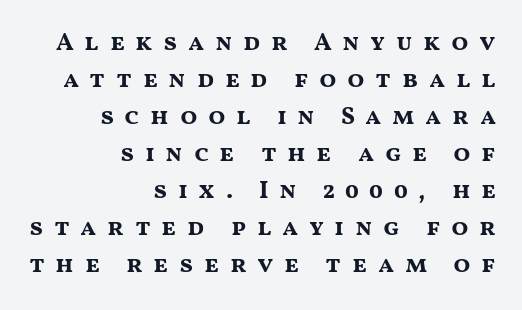
Students, this is bold: see how much ink each stroke carries. These lines stack with their right ends in a neat column. The block of text has a typical density, with ordinary space between rows. Look at the tracking — it's clearly loosened, letters drifting apart. Designer's note — italics off, roman on.
